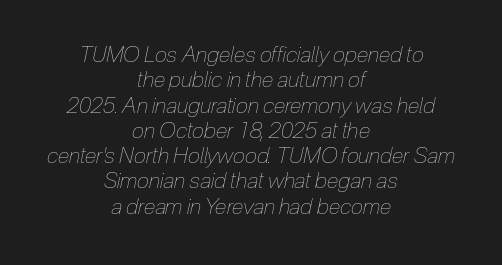
{"italic": "yes", "lean": "right", "slant_degrees": 12, "bold": "no", "underline": "no", "align": "center", "line_spacing": "tight", "line_spacing_ratio": 1.15, "letter_spacing": "normal", "letter_spacing_em": 0.0, "glyph_px": 22}
